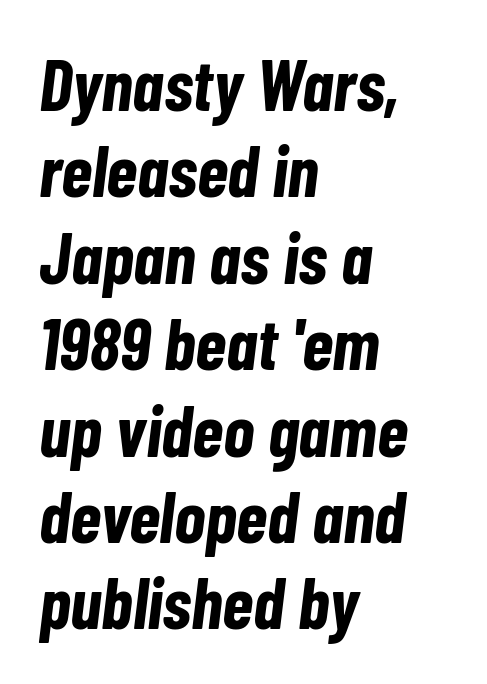
{"italic": "yes", "lean": "right", "slant_degrees": 7, "bold": "yes", "weight": "bold", "width": "condensed", "stroke_contrast": "low", "x_height": "medium", "monospaced": "no", "underline": "no", "align": "left", "line_spacing_ratio": 1.2, "letter_spacing": "normal", "letter_spacing_em": 0.0, "glyph_px": 72}
